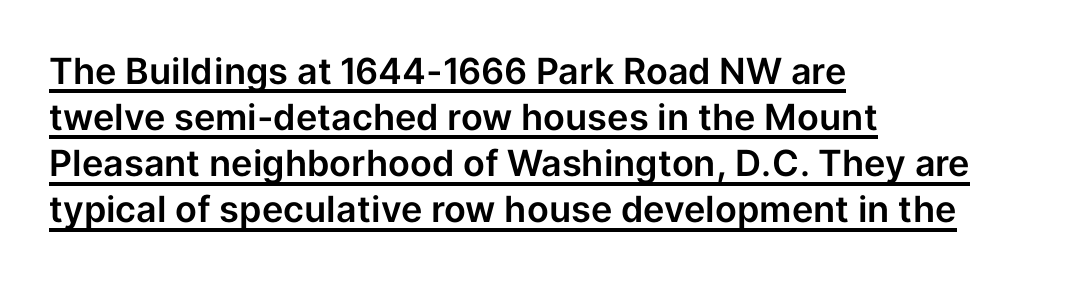
Q: Is the text italic (slanted)? A: No, it is upright.
Q: Is the typeface a serif or a sans-serif typeface? A: Sans-serif.
Q: Is the text underlined? A: Yes.
Q: How is the paragraph aligned? A: Left-aligned.
Q: Is the spacing between letters normal or unusually wide? A: Normal.
Q: Is the spacing between lines tight, normal or loose? A: Normal.
Q: Width (condensed, normal, or wide)? A: Normal.
Q: Stroke contrast? A: Low.
Q: x-height? A: Medium.
Q: Monospaced? A: No.
